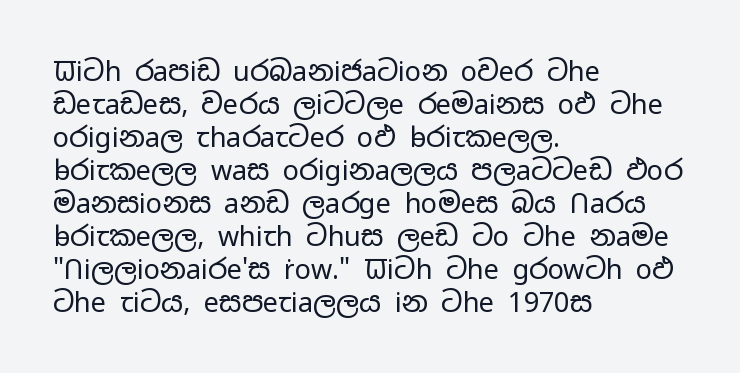
Q: Is the text bold? A: No.
Q: Is the text italic (slanted)? A: No, it is upright.
Q: Is the text underlined? A: No.
Q: How is the paragraph aligned? A: Left-aligned.
Q: Is the spacing between letters normal or unusually wide? A: Normal.
